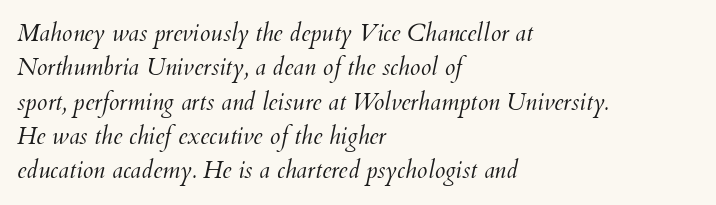
A light-to-regular cut is what we see here. Look at the tracking — it's just the regular setting, nothing added. Is there much room between lines? A standard amount, neither cramped nor airy. These lines were composed using italics.
